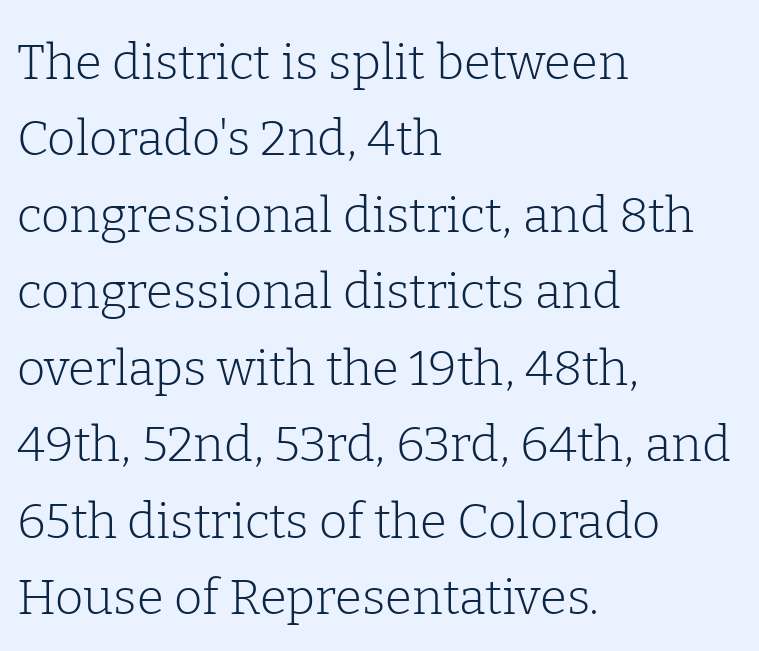
Unmarked baselines from the first word to the last. What stands out about the letter spacing? Nothing — it is the standard amount. A typesetter would mark this as roman, not italic. The space between consecutive lines is moderate.
